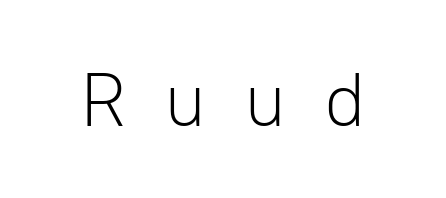
A bare baseline throughout the passage. Is this a heavy cut? Hardly; it is regular or lighter. Grotesque or geometric, the face here clearly has no serifs. The letters stand upright; this is a roman face. A typesetter would call this proportional, since set widths differ per character. Display-style spreading of the glyphs; the letterfit is very open.
